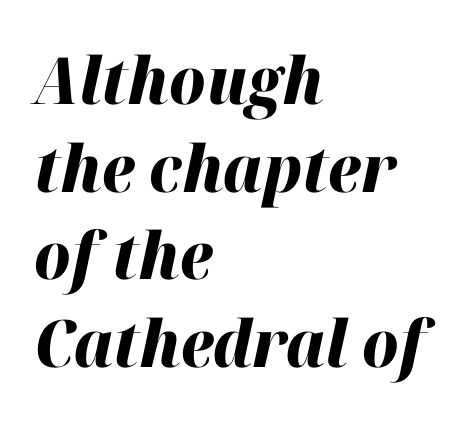
{"italic": "yes", "lean": "right", "slant_degrees": 12, "bold": "yes", "weight": "heavy", "width": "normal", "stroke_contrast": "high", "x_height": "medium", "monospaced": "no", "underline": "no", "align": "left", "line_spacing": "normal", "line_spacing_ratio": 1.35, "letter_spacing": "normal", "letter_spacing_em": 0.0, "glyph_px": 65}
